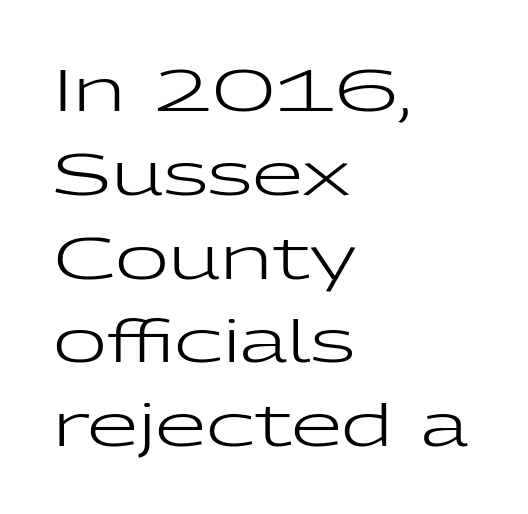
Look at the bottom of the vertical strokes: they stop flat, with no serifs. Decoration check: the copy has no underline. This sample keeps an unexceptional amount of space between lines. Nothing heavy about these letters — not bold at all. Does extra space separate the letters? No, they use regular spacing.
